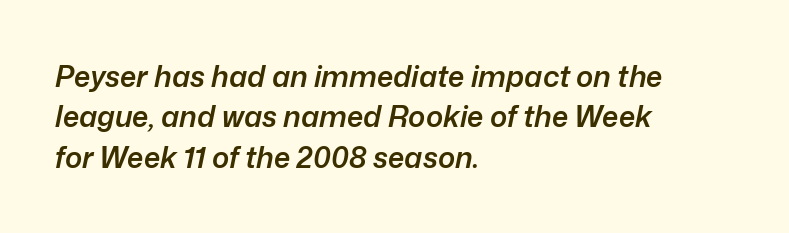
The image shows 29 px semibold type, italic (leaning right); set left-aligned, normal line spacing (1.39x), normal letter spacing, not underlined; low stroke contrast and a medium x-height.
